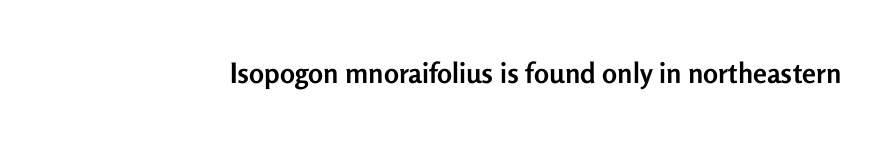
The image shows 28 px semibold sans-serif type, upright; set normal letter spacing, not underlined; low stroke contrast and a medium x-height.
